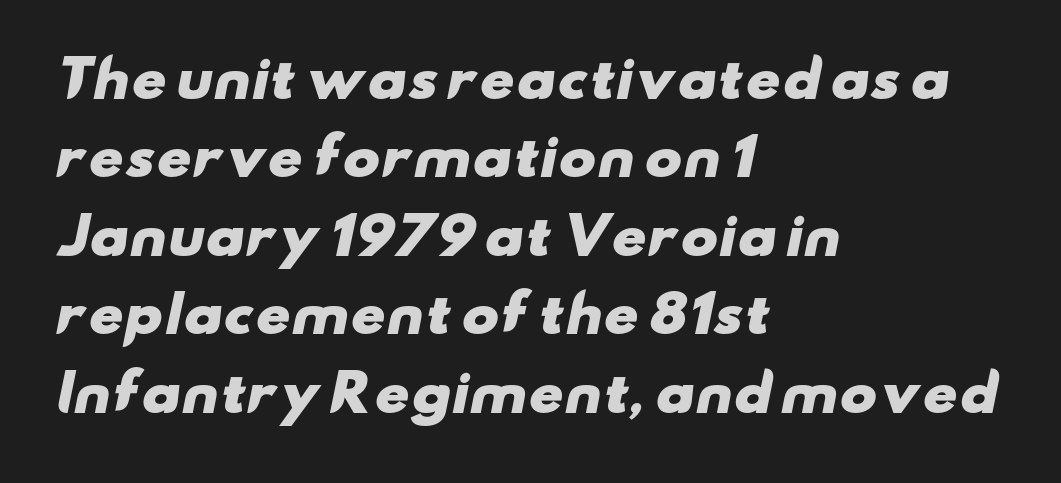
Short and long lines alike share a common starting point at left. Tracking value appears to be zero — textbook default spacing. Beneath every word, the page is bare. Regarding leading, the lines here are spaced in the standard way.
